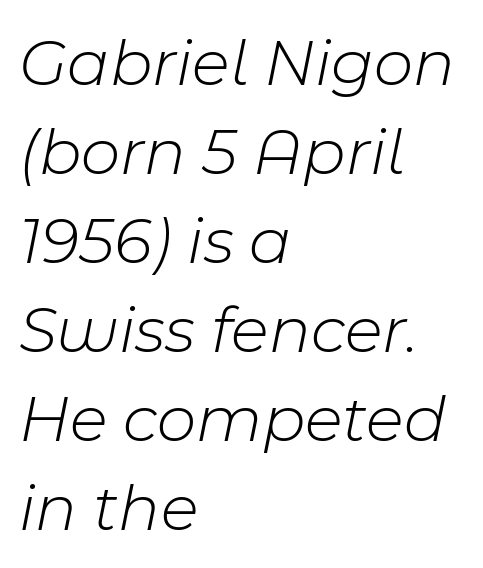
Q: Is the text bold? A: No.
Q: Is the text italic (slanted)? A: Yes, it leans right by about 11 degrees.
Q: Is the text underlined? A: No.
Q: How is the paragraph aligned? A: Left-aligned.
Q: Is the spacing between letters normal or unusually wide? A: Normal.
Q: Is the spacing between lines tight, normal or loose? A: Normal.
Q: Width (condensed, normal, or wide)? A: Normal.
Q: Stroke contrast? A: Low.
Q: x-height? A: Medium.
Q: Monospaced? A: No.
